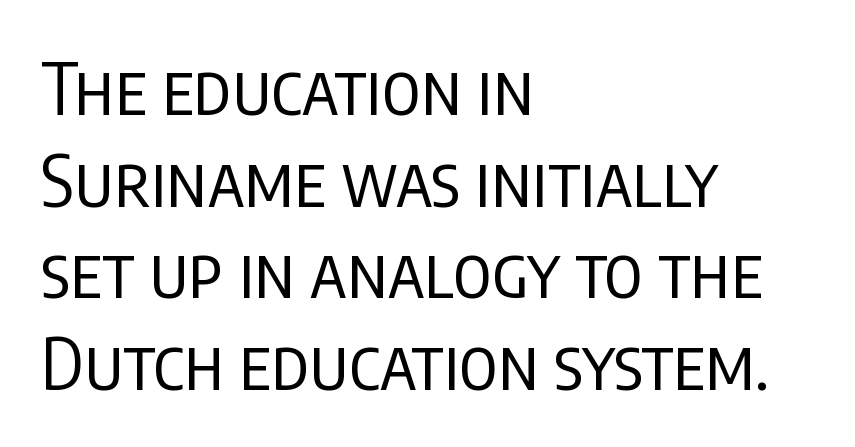
The image shows 71 px regular-weight, condensed sans-serif type, upright; set left-aligned, normal line spacing (1.29x), normal letter spacing, not underlined; low stroke contrast and a large x-height.
